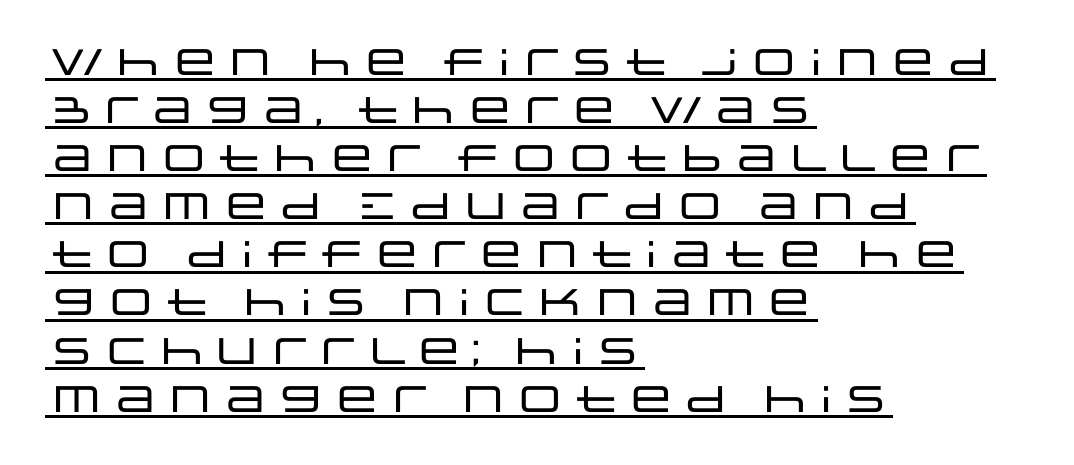
Q: Is the text italic (slanted)? A: No, it is upright.
Q: Is the typeface a serif or a sans-serif typeface? A: Sans-serif.
Q: Is the text underlined? A: Yes.
Q: How is the paragraph aligned? A: Left-aligned.
Q: Is the spacing between letters normal or unusually wide? A: Normal.
Q: Is the spacing between lines tight, normal or loose? A: Normal.
Q: Width (condensed, normal, or wide)? A: Wide.
Q: Stroke contrast? A: Low.
Q: x-height? A: Large.
Q: Monospaced? A: No.
